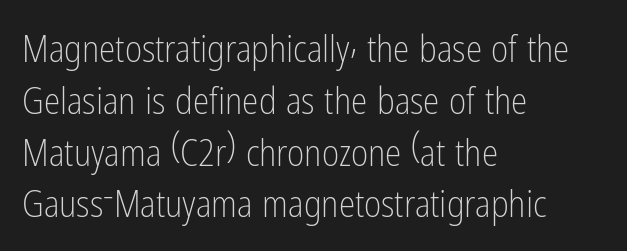
The image shows 37 px light, condensed sans-serif type, upright; set left-aligned, normal line spacing (1.4x), normal letter spacing, not underlined; low stroke contrast and a medium x-height.
